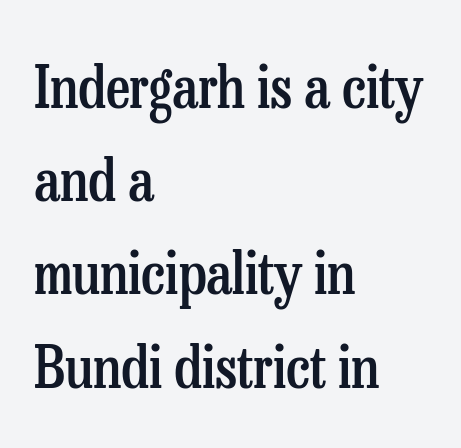
Q: Is the text bold? A: Semi-bold.
Q: Is the text italic (slanted)? A: No, it is upright.
Q: Is the typeface a serif or a sans-serif typeface? A: Serif.
Q: Is the text underlined? A: No.
Q: How is the paragraph aligned? A: Left-aligned.
Q: Is the spacing between letters normal or unusually wide? A: Normal.
Q: Is the spacing between lines tight, normal or loose? A: Normal.
Q: Width (condensed, normal, or wide)? A: Condensed.
Q: Stroke contrast? A: Low.
Q: x-height? A: Medium.
Q: Monospaced? A: No.
